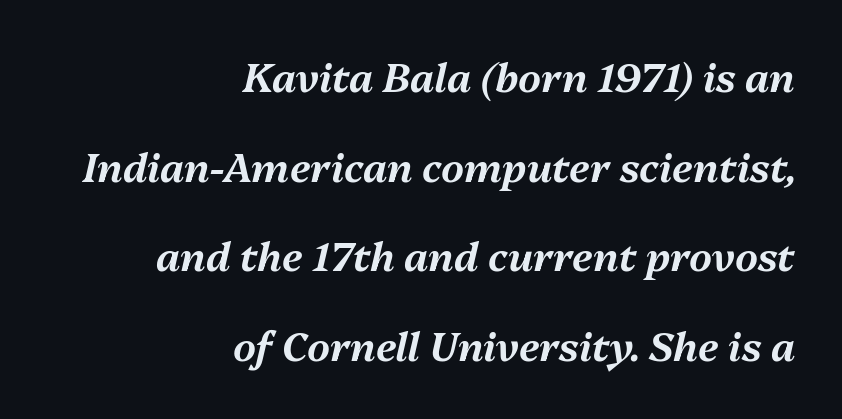
{"italic": "yes", "lean": "right", "slant_degrees": 13, "width": "normal", "stroke_contrast": "medium", "x_height": "medium", "monospaced": "no", "underline": "no", "align": "right", "line_spacing": "loose", "line_spacing_ratio": 2.24, "letter_spacing": "normal", "letter_spacing_em": 0.0, "glyph_px": 40}
